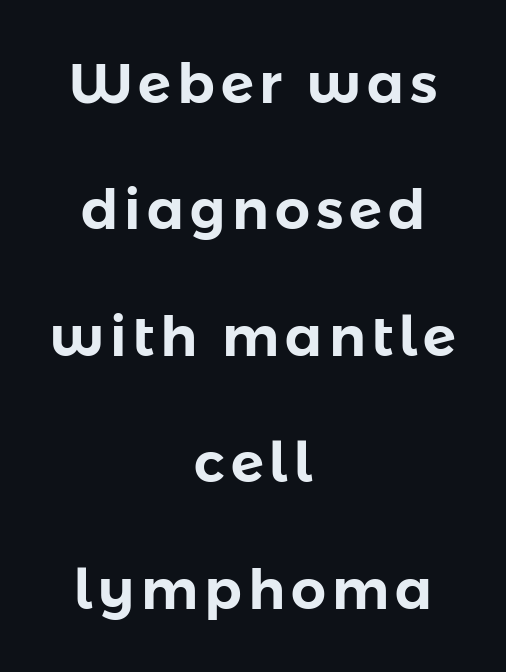
Q: Is the text italic (slanted)? A: No, it is upright.
Q: Is the typeface a serif or a sans-serif typeface? A: Sans-serif.
Q: Is the text underlined? A: No.
Q: How is the paragraph aligned? A: Centered.
Q: Is the spacing between lines tight, normal or loose? A: Loose.
Q: Width (condensed, normal, or wide)? A: Normal.
Q: Stroke contrast? A: Low.
Q: x-height? A: Medium.
Q: Monospaced? A: No.
